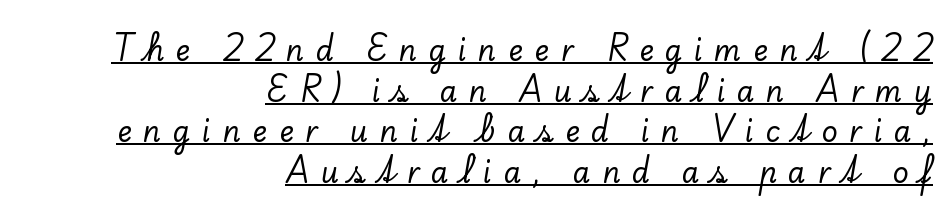
Q: Is the text italic (slanted)? A: Yes.
Q: Is the typeface a serif or a sans-serif typeface? A: Serif.
Q: Is the text underlined? A: Yes.
Q: How is the paragraph aligned? A: Right-aligned.
Q: Is the spacing between letters normal or unusually wide? A: Unusually wide.
Q: Is the spacing between lines tight, normal or loose? A: Normal.
Q: Width (condensed, normal, or wide)? A: Normal.
Q: Stroke contrast? A: Low.
Q: x-height? A: Small.
Q: Monospaced? A: No.
